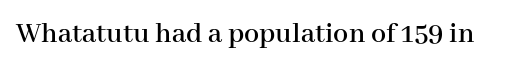
The baseline area is clear. The line texture is even and compact thanks to regular tracking. Ordinary non-slanted type is in use. In terms of letterform style, serifs are clearly present. Proportional: the letters do not fall into vertical columns.
